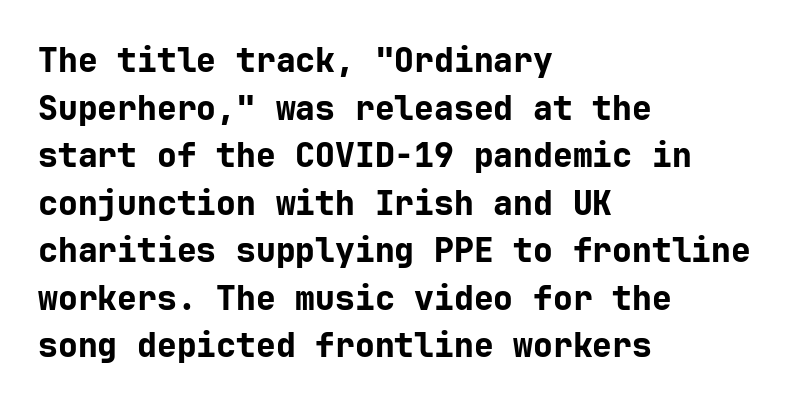
The image shows 33 px bold sans-serif type, upright; set left-aligned, normal line spacing (1.44x), normal letter spacing, not underlined; low stroke contrast and a medium x-height.
